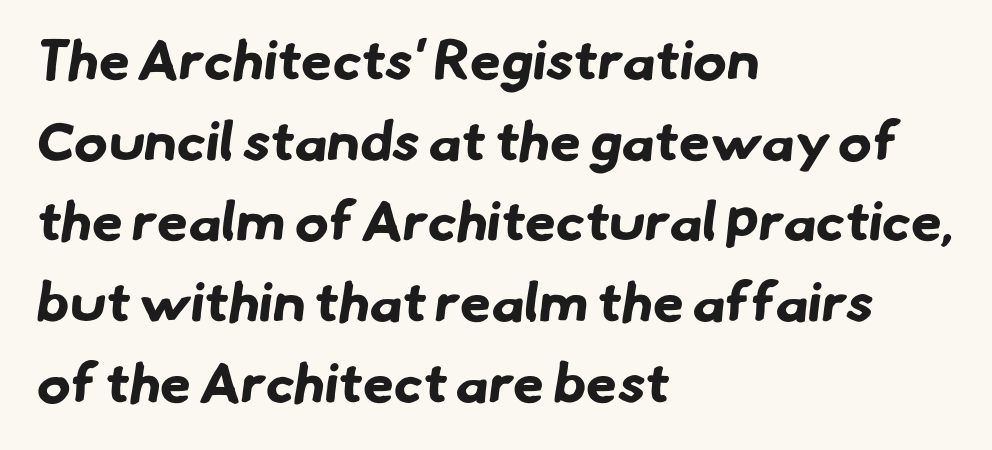
As a designer I'd log this as weight 700, bold. Does the type have serifs? No, each stem ends abruptly. A bare baseline throughout the passage. The compositor pushed each line to the left boundary. Leading matches the norm, producing a regular column.
